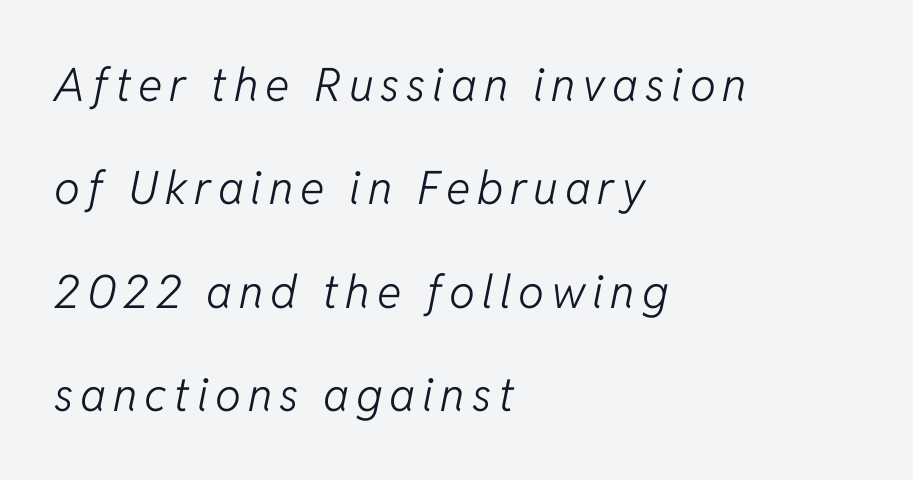
Q: Is the text bold? A: No.
Q: Is the text italic (slanted)? A: Yes, it leans right by about 11 degrees.
Q: Is the text underlined? A: No.
Q: How is the paragraph aligned? A: Left-aligned.
Q: Is the spacing between lines tight, normal or loose? A: Loose.
Q: Width (condensed, normal, or wide)? A: Normal.
Q: Stroke contrast? A: Low.
Q: x-height? A: Medium.
Q: Monospaced? A: No.
